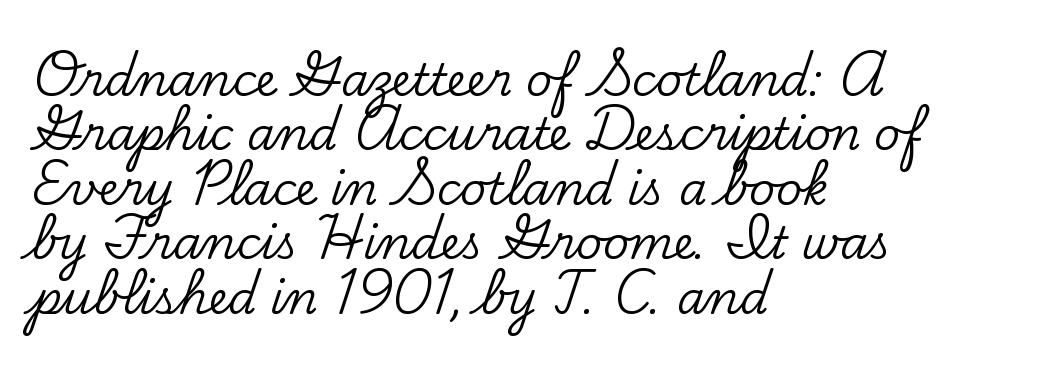
Q: Is the text italic (slanted)? A: Yes.
Q: Is the typeface a serif or a sans-serif typeface? A: Serif.
Q: Is the text underlined? A: No.
Q: How is the paragraph aligned? A: Left-aligned.
Q: Is the spacing between letters normal or unusually wide? A: Normal.
Q: Width (condensed, normal, or wide)? A: Normal.
Q: Stroke contrast? A: Low.
Q: x-height? A: Small.
Q: Monospaced? A: No.
